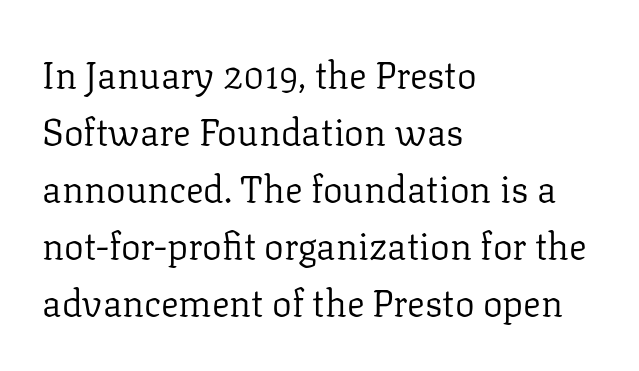
Nothing unusual about the tracking: characters are spaced as the font intends. Horizontally, the lines are justified to the leading edge only. These lines are composed in type with serifs. The space beneath each line is pristine and unruled. These lines sit exactly where default settings would place them. Do the characters align in a grid? No, the font is proportional.
